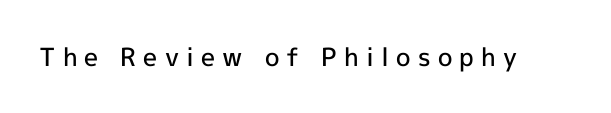
The image shows 25 px text type, upright; set unusually wide letter spacing (+0.29 em), not underlined.
